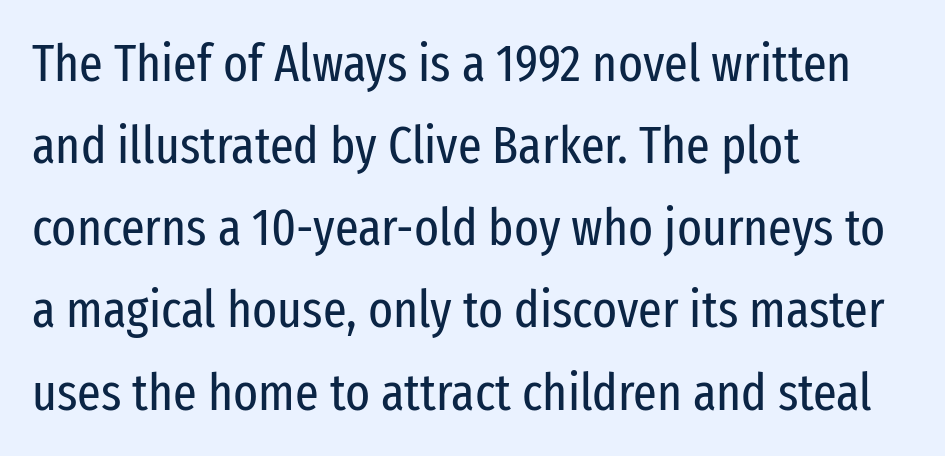
Q: Is the text bold? A: No.
Q: Is the text italic (slanted)? A: No, it is upright.
Q: Is the typeface a serif or a sans-serif typeface? A: Sans-serif.
Q: Is the text underlined? A: No.
Q: How is the paragraph aligned? A: Left-aligned.
Q: Is the spacing between letters normal or unusually wide? A: Normal.
Q: Is the spacing between lines tight, normal or loose? A: Normal.
Q: Width (condensed, normal, or wide)? A: Condensed.
Q: Stroke contrast? A: Low.
Q: x-height? A: Medium.
Q: Monospaced? A: No.
